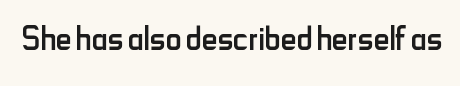
Q: Is the text bold? A: No.
Q: Is the text italic (slanted)? A: No, it is upright.
Q: Is the typeface a serif or a sans-serif typeface? A: Sans-serif.
Q: Is the text underlined? A: No.
Q: Is the spacing between letters normal or unusually wide? A: Normal.
Q: Width (condensed, normal, or wide)? A: Condensed.
Q: Stroke contrast? A: Low.
Q: x-height? A: Small.
Q: Monospaced? A: No.
